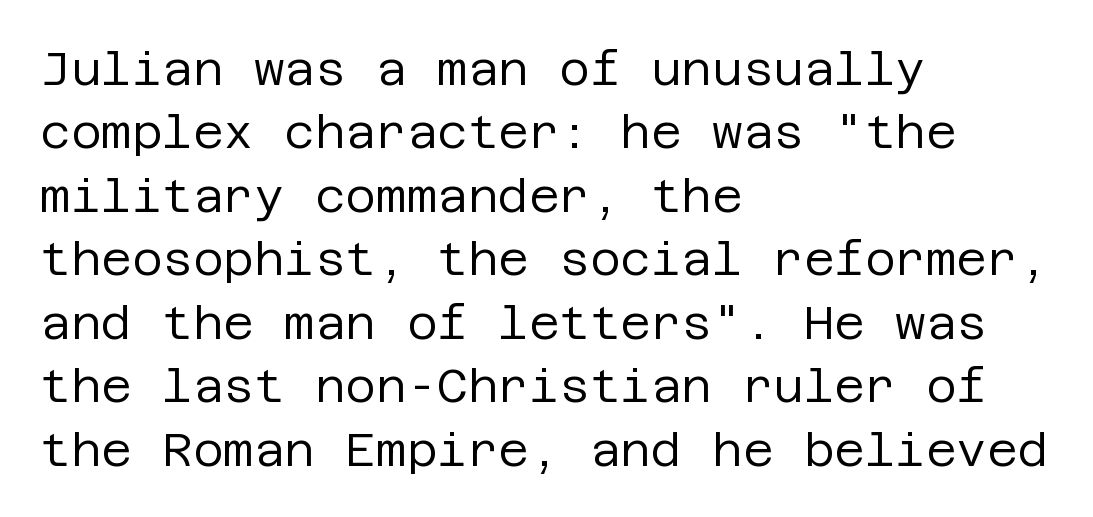
{"serif": "no", "italic": "no", "bold": "no", "weight": "regular", "width": "normal", "stroke_contrast": "low", "x_height": "large", "underline": "no", "align": "left", "line_spacing": "normal", "line_spacing_ratio": 1.35, "letter_spacing": "normal", "letter_spacing_em": 0.0, "glyph_px": 47}
